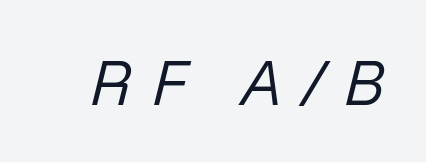
The image shows 64 px regular-weight type, italic (leaning right); set unusually wide letter spacing (+0.31 em), not underlined; low stroke contrast and a medium x-height.
